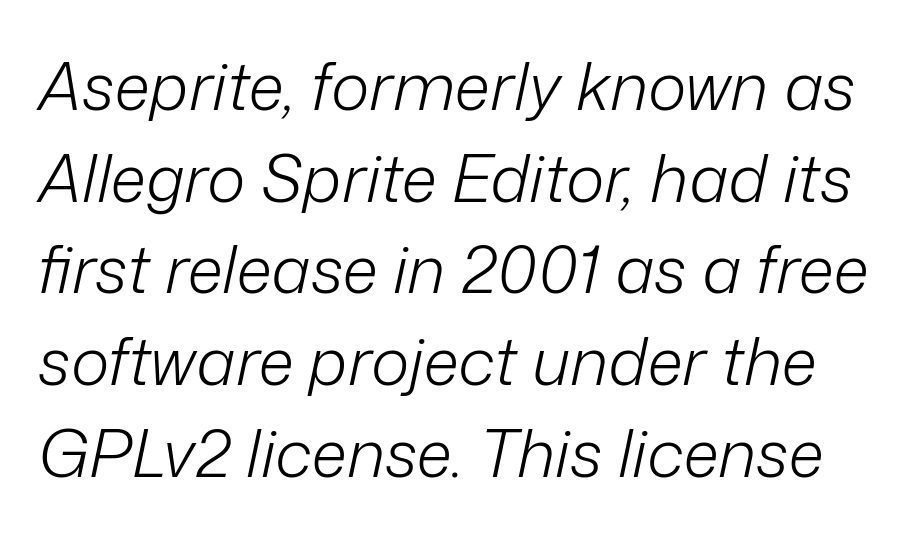
{"italic": "yes", "lean": "right", "slant_degrees": 12, "bold": "no", "weight": "light", "width": "normal", "stroke_contrast": "low", "x_height": "medium", "monospaced": "no", "underline": "no", "line_spacing": "normal", "line_spacing_ratio": 1.39, "letter_spacing": "normal", "letter_spacing_em": 0.0, "glyph_px": 66}
